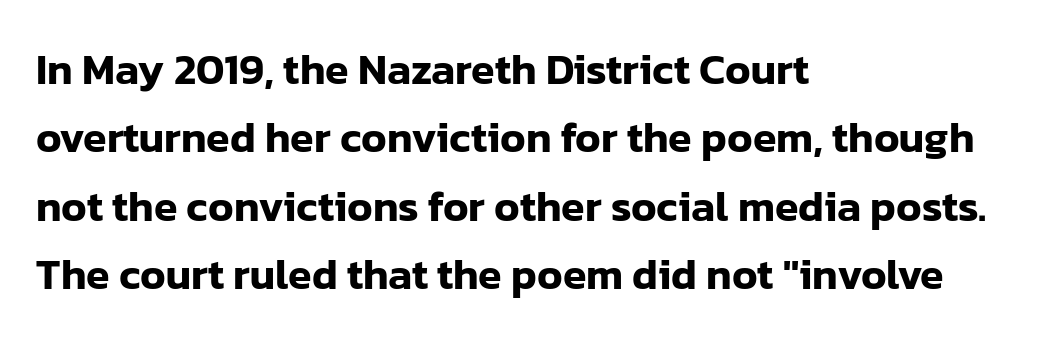
The image shows 43 px sans-serif type, upright; set left-aligned, normal line spacing (1.59x), normal letter spacing, not underlined; low stroke contrast and a medium x-height.
